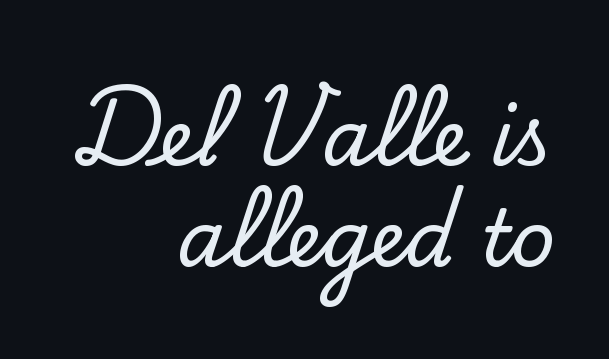
Q: Is the text italic (slanted)? A: Yes.
Q: Is the typeface a serif or a sans-serif typeface? A: Serif.
Q: Is the text underlined? A: No.
Q: How is the paragraph aligned? A: Right-aligned.
Q: Is the spacing between letters normal or unusually wide? A: Normal.
Q: Is the spacing between lines tight, normal or loose? A: Normal.
Q: Width (condensed, normal, or wide)? A: Normal.
Q: Stroke contrast? A: Low.
Q: x-height? A: Small.
Q: Monospaced? A: No.
